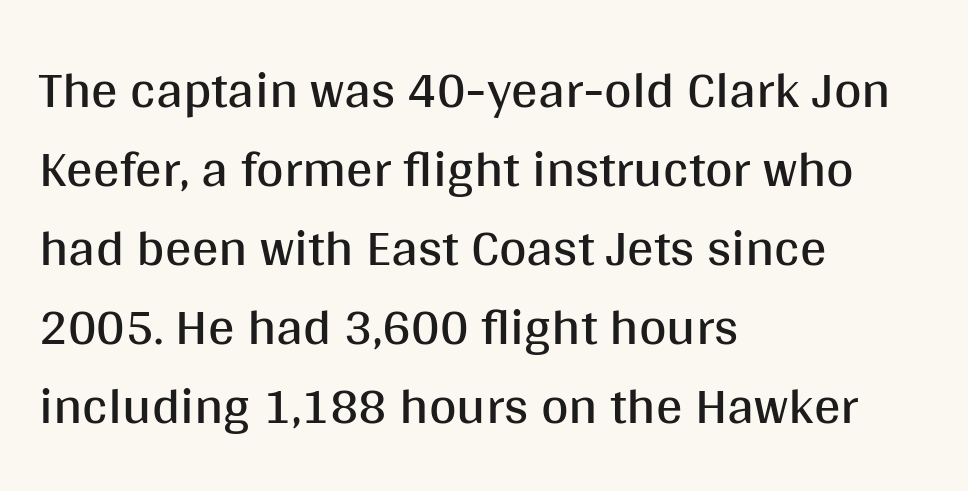
Q: Is the text bold? A: No.
Q: Is the text italic (slanted)? A: No, it is upright.
Q: Is the typeface a serif or a sans-serif typeface? A: Sans-serif.
Q: Is the text underlined? A: No.
Q: How is the paragraph aligned? A: Left-aligned.
Q: Is the spacing between letters normal or unusually wide? A: Normal.
Q: Is the spacing between lines tight, normal or loose? A: Normal.
Q: Width (condensed, normal, or wide)? A: Normal.
Q: Stroke contrast? A: Medium.
Q: x-height? A: Large.
Q: Monospaced? A: No.
